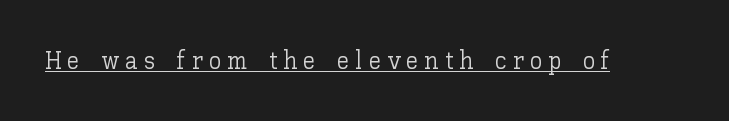
Q: Is the text bold? A: No.
Q: Is the text italic (slanted)? A: No, it is upright.
Q: Is the text underlined? A: Yes.
Q: Is the spacing between letters normal or unusually wide? A: Unusually wide.
